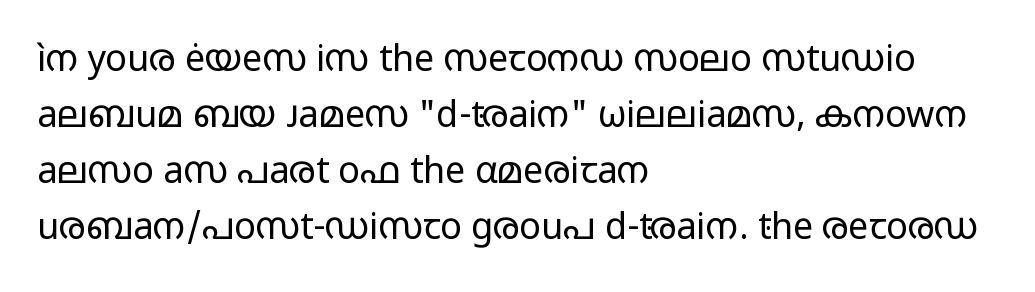
Typeset ragged right — the left edge is the straight one. Weight class: somewhere from thin through regular. Spacing verdict: proportional, widths tailored to each character. This sample uses plain, unmodified letter spacing. Line spacing here is normal. Rule under the text: the space is simply empty.
